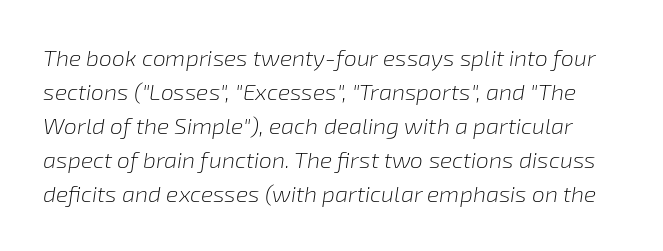
Rendered with sloped, italic letterforms. Letter spacing: default. The weight would be labelled regular, book, light, or lighter still. Descenders are the only things crossing below the line.
